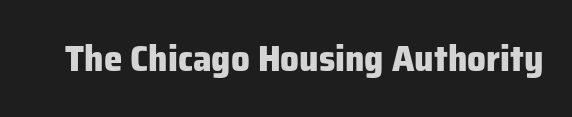
{"serif": "no", "italic": "no", "bold": "yes", "weight": "heavy", "width": "normal", "stroke_contrast": "low", "x_height": "medium", "monospaced": "no", "underline": "no", "letter_spacing": "normal", "letter_spacing_em": 0.0, "glyph_px": 37}
